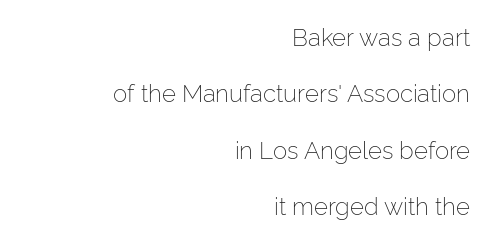
The strokes carry an ordinary text weight at most. Is there any slant? The stems are plumb. The face used here is rendered with its standard letterfit. A student would call this right alignment; a typographer would say flush right, rag left.
